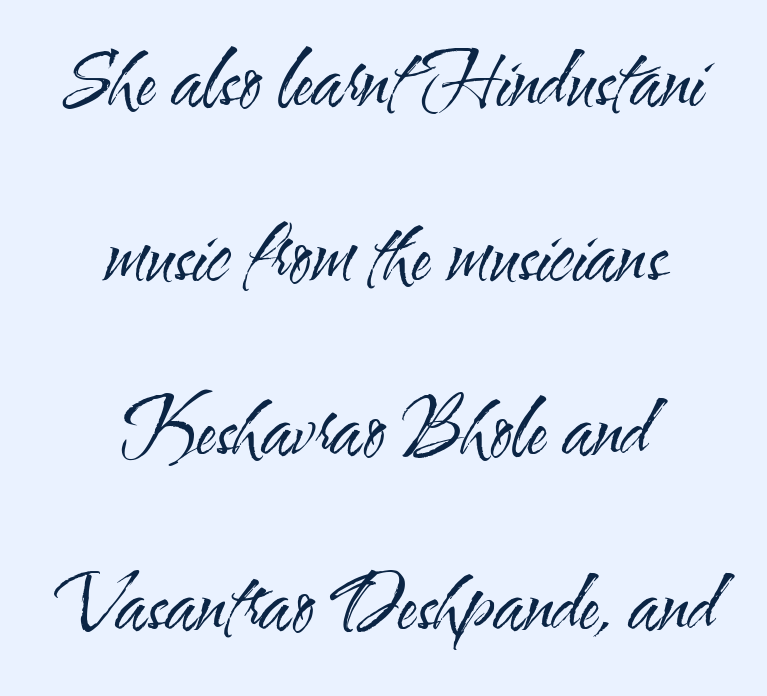
Q: Is the text bold? A: No.
Q: Is the text italic (slanted)? A: Yes.
Q: Is the typeface a serif or a sans-serif typeface? A: Sans-serif.
Q: Is the text underlined? A: No.
Q: How is the paragraph aligned? A: Centered.
Q: Is the spacing between letters normal or unusually wide? A: Normal.
Q: Is the spacing between lines tight, normal or loose? A: Loose.
Q: Width (condensed, normal, or wide)? A: Condensed.
Q: Stroke contrast? A: Medium.
Q: x-height? A: Small.
Q: Monospaced? A: No.
